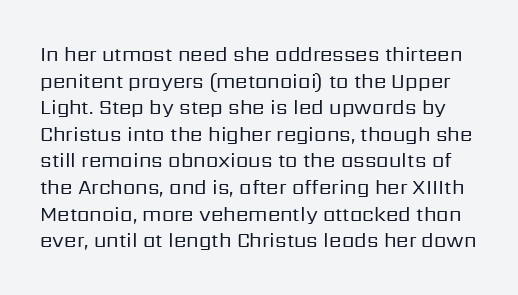
Between one letter and the next there's only the usual sliver of space. The rows are spaced the way most documents space them. No italicization has been applied; the sample stays upright. Type without underlining. The font is comparable to plain body text, perhaps lighter.
